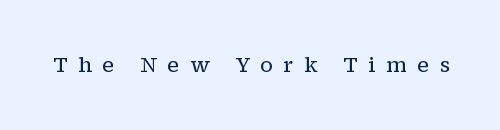
{"italic": "no", "bold": "no", "underline": "no", "letter_spacing": "wide", "letter_spacing_em": 0.5, "glyph_px": 21}
